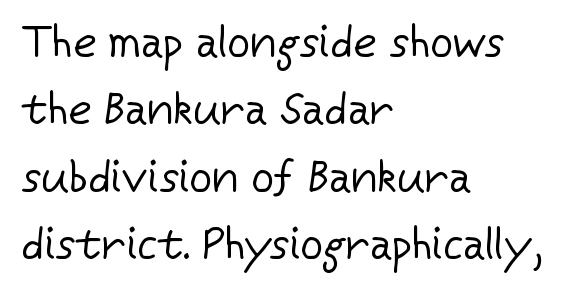
Q: Is the text bold? A: No.
Q: Is the text italic (slanted)? A: No, it is upright.
Q: Is the typeface a serif or a sans-serif typeface? A: Sans-serif.
Q: Is the text underlined? A: No.
Q: How is the paragraph aligned? A: Left-aligned.
Q: Is the spacing between letters normal or unusually wide? A: Normal.
Q: Is the spacing between lines tight, normal or loose? A: Normal.
Q: Width (condensed, normal, or wide)? A: Normal.
Q: Stroke contrast? A: Low.
Q: x-height? A: Medium.
Q: Monospaced? A: No.
